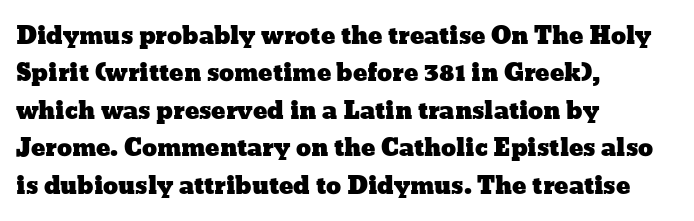
The image shows 24 px text type, upright; set left-aligned, normal line spacing (1.56x), normal letter spacing, not underlined.
